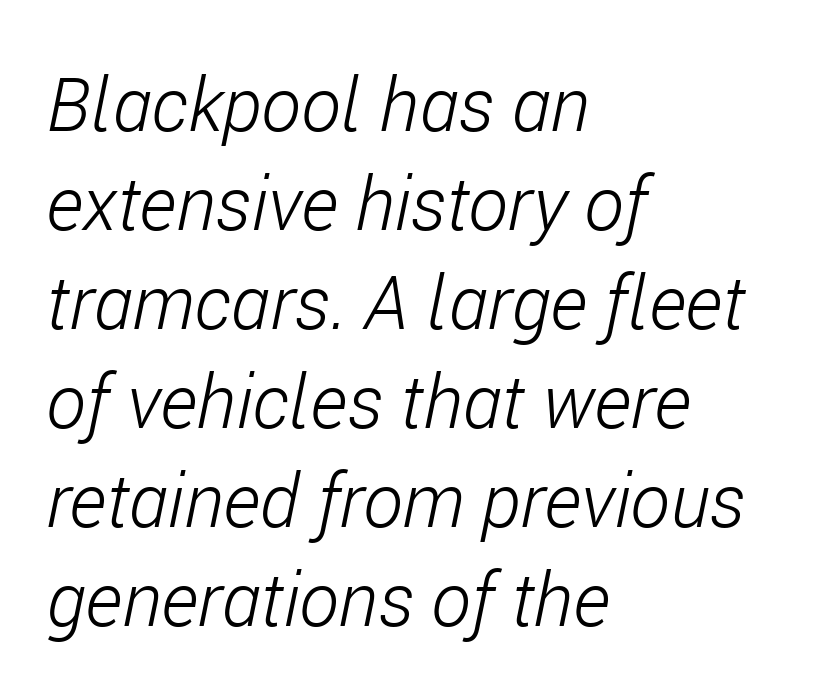
Q: Is the text bold? A: No.
Q: Is the text italic (slanted)? A: Yes, it leans right by about 11 degrees.
Q: Is the text underlined? A: No.
Q: How is the paragraph aligned? A: Left-aligned.
Q: Is the spacing between letters normal or unusually wide? A: Normal.
Q: Is the spacing between lines tight, normal or loose? A: Normal.
Q: Width (condensed, normal, or wide)? A: Condensed.
Q: Stroke contrast? A: Low.
Q: x-height? A: Medium.
Q: Monospaced? A: No.
